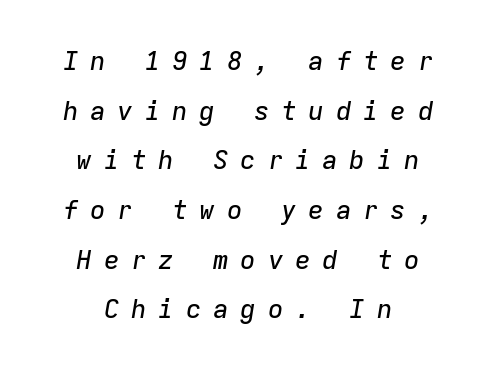
{"italic": "yes", "lean": "right", "slant_degrees": 9, "underline": "no", "align": "center", "line_spacing": "loose", "line_spacing_ratio": 1.91, "letter_spacing": "wide", "letter_spacing_em": 0.45, "glyph_px": 26}
